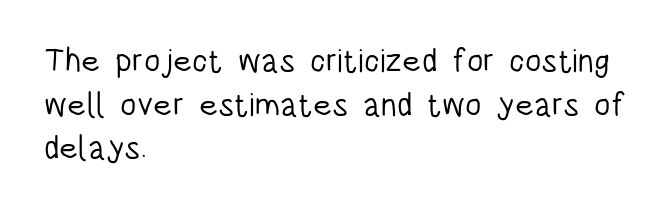
The image shows 33 px light, condensed sans-serif type, upright; set left-aligned, normal line spacing (1.32x), normal letter spacing, not underlined; low stroke contrast and a large x-height.
